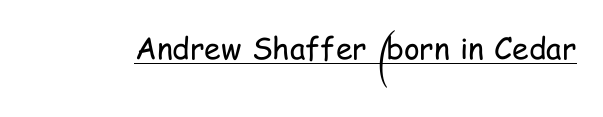
The image shows 30 px regular-weight, condensed sans-serif type, upright; set normal letter spacing, underlined; low stroke contrast and a medium x-height.
